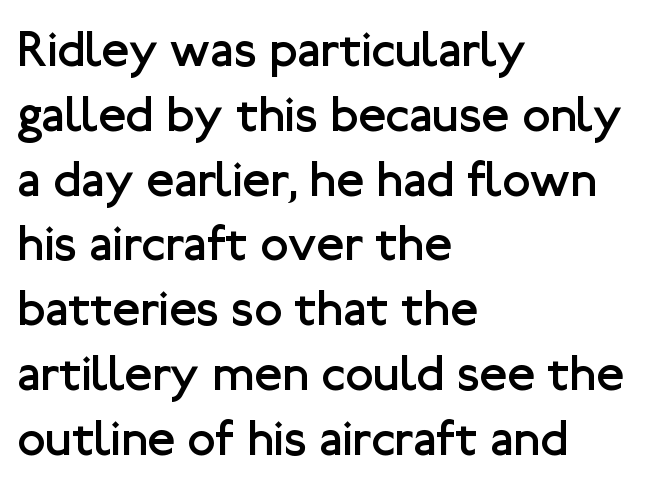
The image shows 51 px regular-weight sans-serif type, upright; set left-aligned, normal line spacing (1.27x), normal letter spacing, not underlined; low stroke contrast and a medium x-height.
